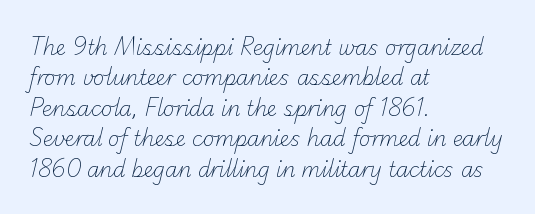
{"bold": "no", "underline": "no", "align": "left", "line_spacing": "normal", "line_spacing_ratio": 1.52, "letter_spacing": "normal", "letter_spacing_em": 0.0, "glyph_px": 20}
